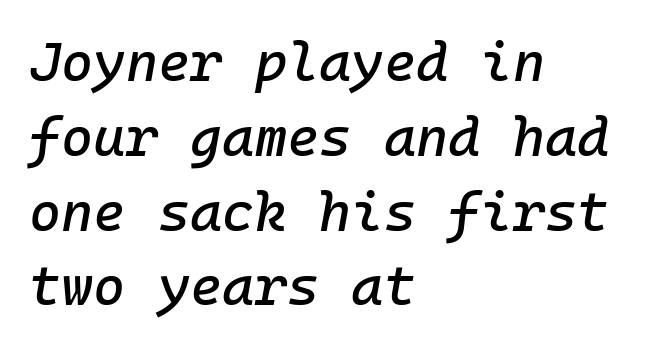
{"italic": "yes", "lean": "right", "slant_degrees": 10, "width": "normal", "stroke_contrast": "low", "x_height": "medium", "monospaced": "yes", "underline": "no", "align": "left", "line_spacing": "normal", "line_spacing_ratio": 1.36, "letter_spacing": "normal", "letter_spacing_em": 0.0, "glyph_px": 55}
